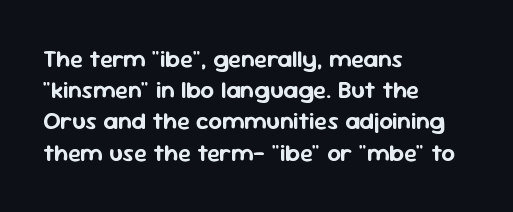
Does the copy run flush right? No — it runs flush left. The font's upright variant was chosen for this text. Descender tails drop into unmarked territory. Reading down the column, the eye jumps a familiar distance to each next line.
